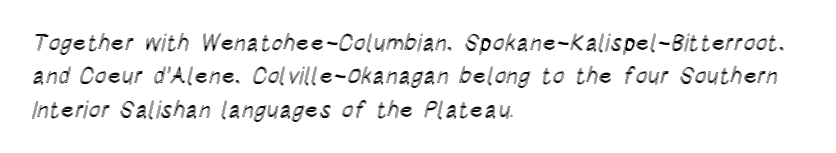
The rendering uses a moderate line-height, typical for paragraphs. The gaps between neighbouring characters are ordinary and unremarkable. Has an underline been added? It has not. Line starts are locked; line ends wander.
